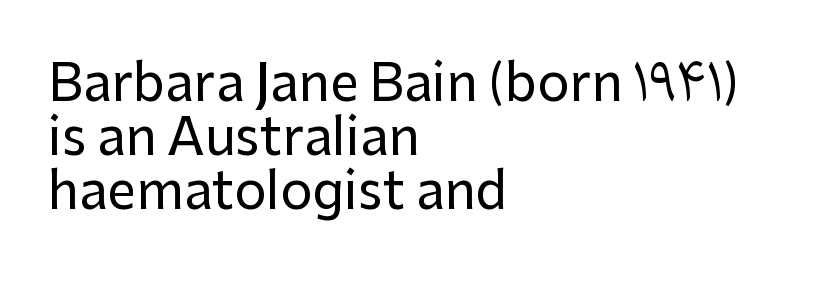
Q: Is the text italic (slanted)? A: No, it is upright.
Q: Is the typeface a serif or a sans-serif typeface? A: Sans-serif.
Q: Is the text underlined? A: No.
Q: How is the paragraph aligned? A: Left-aligned.
Q: Is the spacing between letters normal or unusually wide? A: Normal.
Q: Is the spacing between lines tight, normal or loose? A: Tight.
Q: Width (condensed, normal, or wide)? A: Normal.
Q: Stroke contrast? A: Low.
Q: x-height? A: Medium.
Q: Monospaced? A: No.
